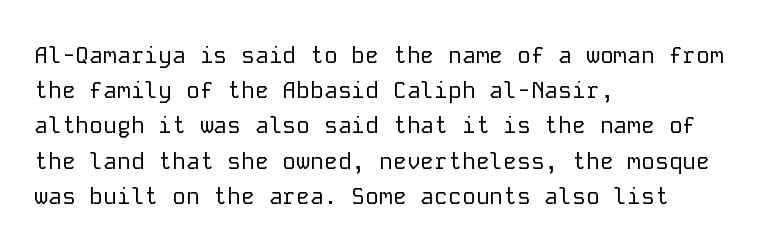
The image shows 23 px text type, upright; set left-aligned, normal line spacing (1.53x), normal letter spacing, not underlined.
